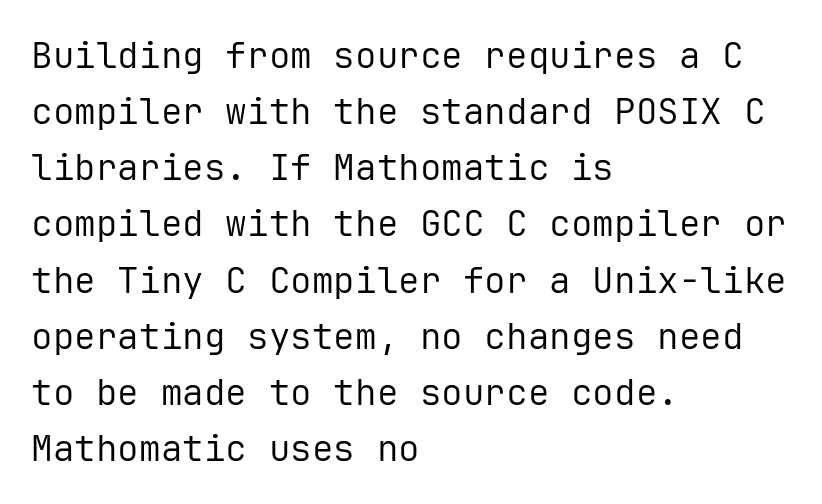
Every character here occupies the same horizontal width, giving the sample a typewriter-like rhythm. A typesetter would call this zero additional tracking. One glance says typical: line gaps are just what's usual. The specimen omits any rule beneath the text block's lines.
